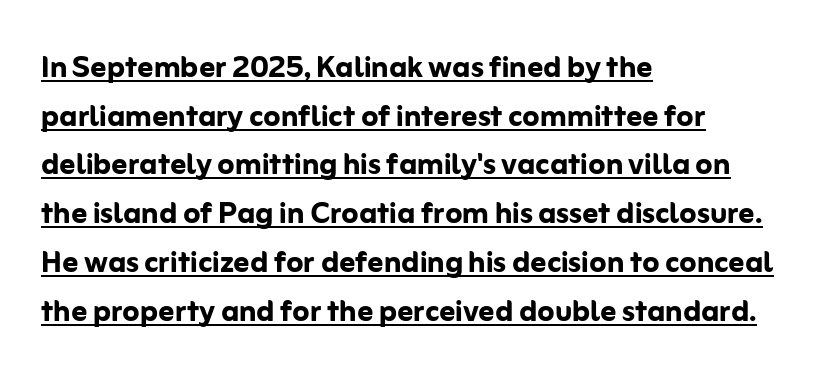
Every character sits straight up, as roman type does. The leading is moderate, giving the passage an even texture. How heavy is the stroke? Heavy — this is a bold. This rendering features underlined lettering. This is sans-serif lettering, the kind often seen on screens and signage. Proportional: the letters do not fall into vertical columns.
